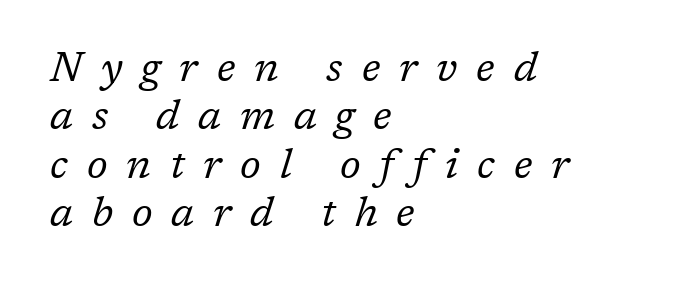
{"serif": "yes", "italic": "yes", "lean": "right", "slant_degrees": 17, "bold": "no", "weight": "regular", "width": "normal", "stroke_contrast": "low", "x_height": "medium", "monospaced": "no", "underline": "no", "align": "left", "line_spacing_ratio": 1.18, "letter_spacing": "wide", "letter_spacing_em": 0.46, "glyph_px": 41}
